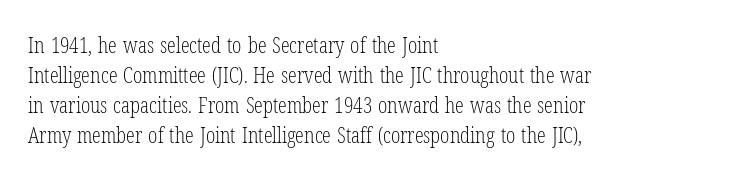
Q: Is the text bold? A: No.
Q: Is the text italic (slanted)? A: No, it is upright.
Q: Is the text underlined? A: No.
Q: How is the paragraph aligned? A: Left-aligned.
Q: Is the spacing between letters normal or unusually wide? A: Normal.
Q: Is the spacing between lines tight, normal or loose? A: Normal.
